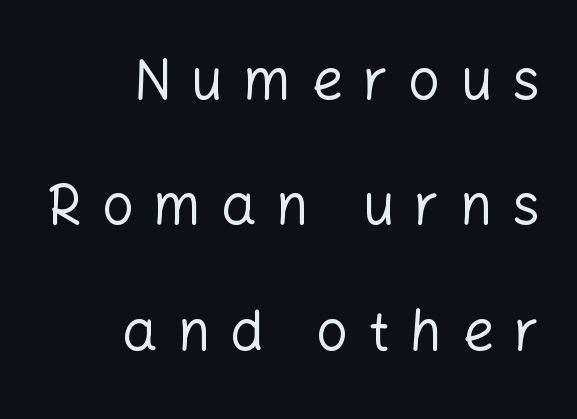
The image shows 56 px regular-weight sans-serif type, upright; set right-aligned, loose line spacing (2.24x), unusually wide letter spacing (+0.35 em), not underlined; low stroke contrast and a medium x-height.
